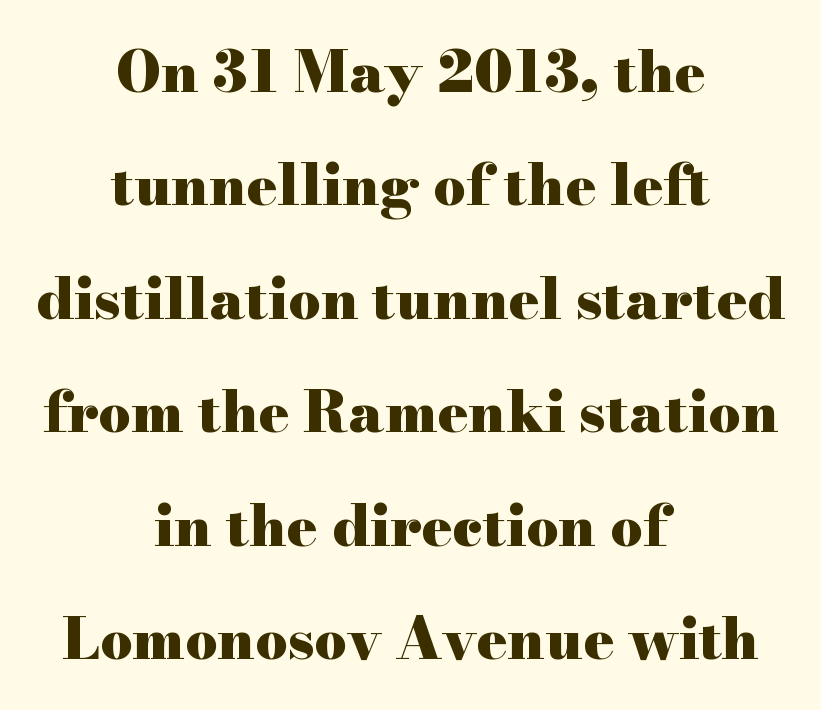
The image shows 57 px heavy, wide serif type, upright; set centered, loose line spacing (1.99x), normal letter spacing, not underlined; high stroke contrast and a small x-height.
